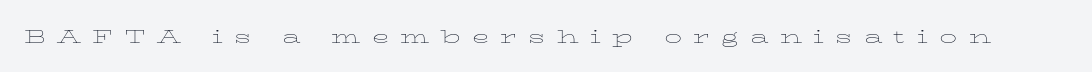
The image shows 23 px text type, upright; set unusually wide letter spacing (+0.49 em), not underlined.
